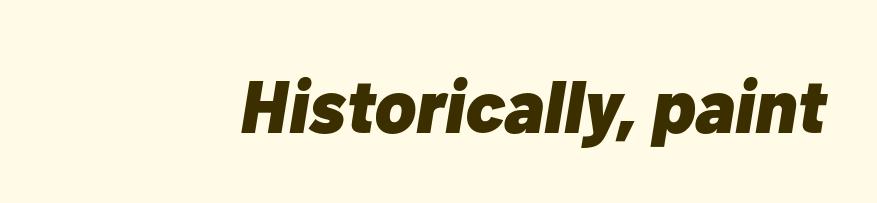
Compared with ordinary roman type, these characters are visibly tilted. Think of a printed novel: that variable character pitch is what you see here. Heavy, bold letterforms. Spacing between characters is what you'd get straight out of the box.
